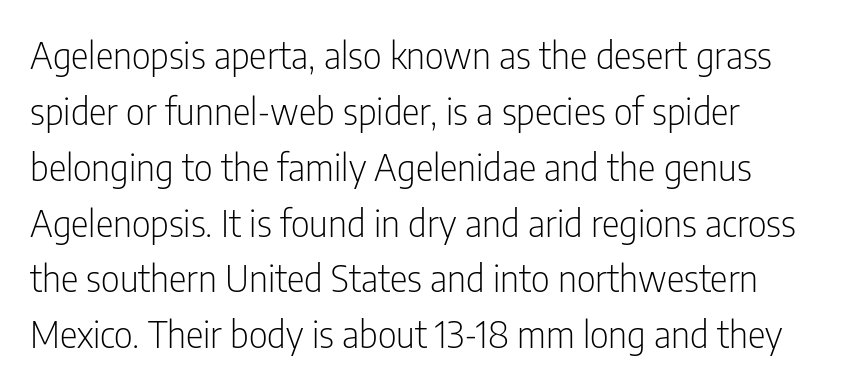
{"serif": "no", "italic": "no", "bold": "no", "weight": "light", "width": "condensed", "stroke_contrast": "low", "x_height": "medium", "monospaced": "no", "underline": "no", "align": "left", "line_spacing": "normal", "line_spacing_ratio": 1.51, "letter_spacing": "normal", "letter_spacing_em": 0.0, "glyph_px": 37}
